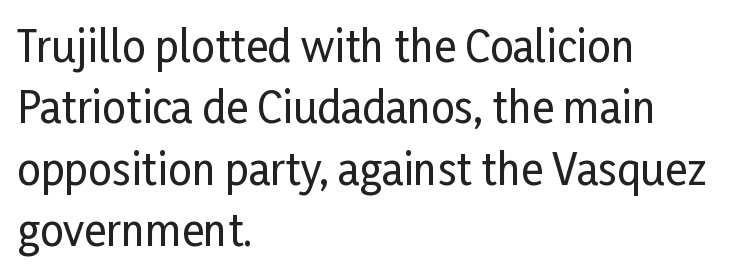
Each row of text sits above clean, open space. Each letter keeps its own natural width here, so spacing adapts to shape. Every character sits straight up, as roman type does. Each word holds together tightly as a unit, with standard inter-letter gaps. Left-aligned paragraph, ragged on the right. This sample uses a sans-serif face.
